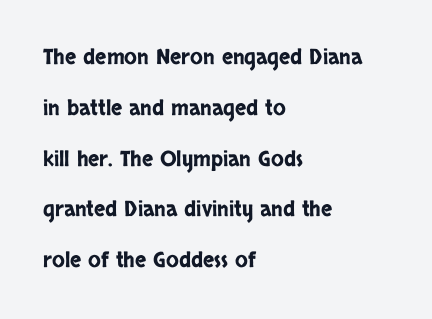
Posture: vertical. The lines in this sample share a left origin and differ only in where they stop. Rows of type keep a wide berth in the vertical direction. Nothing unusual about the tracking: characters are spaced as the font intends.
